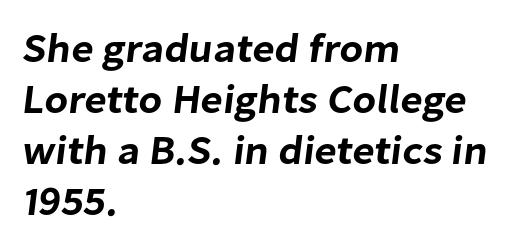
The image shows 41 px sans-serif type; set left-aligned, line spacing 1.24x, normal letter spacing, not underlined; low stroke contrast and a medium x-height.
